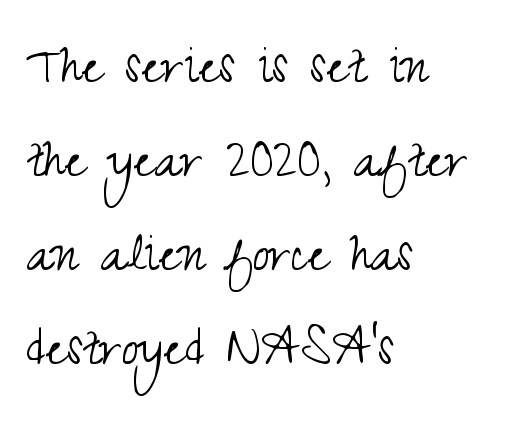
Q: Is the text bold? A: No.
Q: Is the text italic (slanted)? A: No, it is upright.
Q: Is the typeface a serif or a sans-serif typeface? A: Sans-serif.
Q: Is the text underlined? A: No.
Q: How is the paragraph aligned? A: Left-aligned.
Q: Is the spacing between letters normal or unusually wide? A: Normal.
Q: Is the spacing between lines tight, normal or loose? A: Normal.
Q: Width (condensed, normal, or wide)? A: Condensed.
Q: Stroke contrast? A: Medium.
Q: x-height? A: Small.
Q: Monospaced? A: No.
